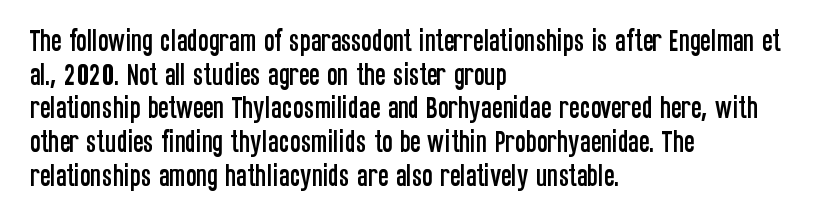
{"italic": "no", "underline": "no", "align": "left", "line_spacing": "normal", "line_spacing_ratio": 1.35, "letter_spacing": "normal", "letter_spacing_em": 0.0, "glyph_px": 25}
